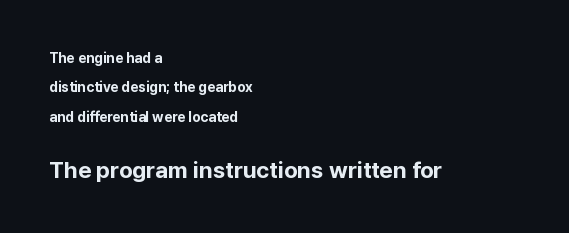
Q: Is the text bold? A: Yes.
Q: Is the text italic (slanted)? A: No, it is upright.
Q: Is the text underlined? A: No.
Q: How is the paragraph aligned? A: Left-aligned.
Q: Is the spacing between letters normal or unusually wide? A: Normal.
Q: Is the spacing between lines tight, normal or loose? A: Loose.
Q: Which block of text is set in a larger size, the first (top) or the second (bottom)? A: The second (bottom) one.
